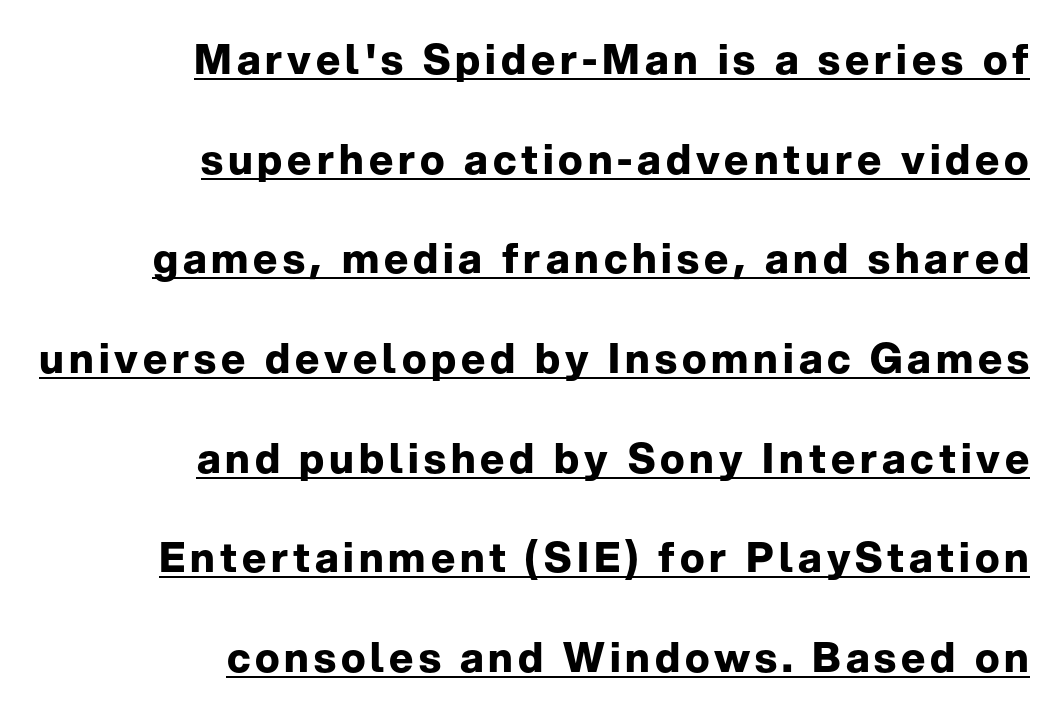
{"serif": "no", "italic": "no", "bold": "yes", "weight": "bold", "width": "normal", "stroke_contrast": "low", "x_height": "medium", "monospaced": "no", "underline": "yes", "align": "right", "line_spacing": "loose", "line_spacing_ratio": 2.43, "glyph_px": 41}
